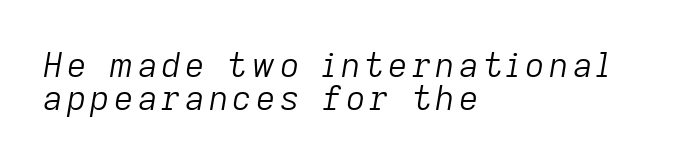
The ragged edge is on the right, which tells us the setting is flush left. The typeface has the unassuming heft of standard copy or less. Leading is clearly below the norm, producing a dense column. The rendering uses natural spacing where letterforms have individual widths.
